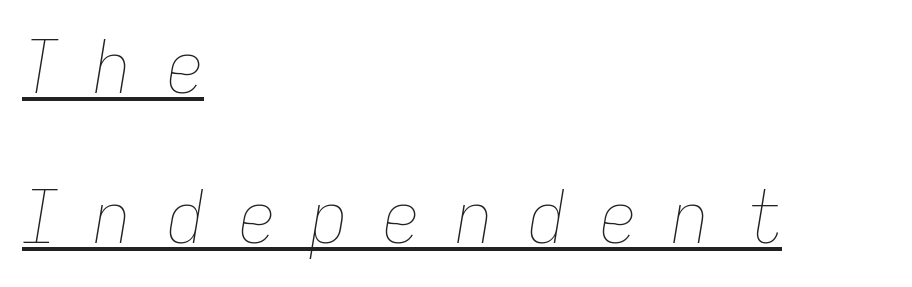
The image shows 73 px thin, condensed type, italic (leaning right), monospaced; set left-aligned, loose line spacing (2.06x), unusually wide letter spacing (+0.49 em), underlined; low stroke contrast and a medium x-height.
